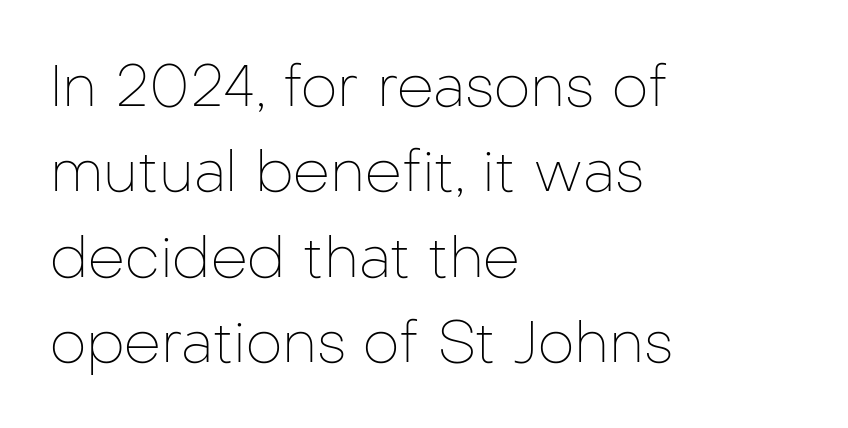
Q: Is the text bold? A: No.
Q: Is the text italic (slanted)? A: No, it is upright.
Q: Is the typeface a serif or a sans-serif typeface? A: Sans-serif.
Q: Is the text underlined? A: No.
Q: How is the paragraph aligned? A: Left-aligned.
Q: Is the spacing between letters normal or unusually wide? A: Normal.
Q: Is the spacing between lines tight, normal or loose? A: Normal.
Q: Width (condensed, normal, or wide)? A: Normal.
Q: Stroke contrast? A: Low.
Q: x-height? A: Medium.
Q: Monospaced? A: No.
